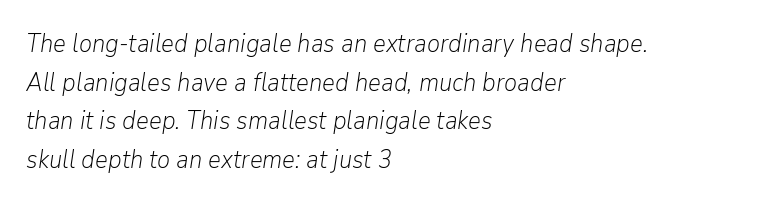
Q: Is the text bold? A: No.
Q: Is the text italic (slanted)? A: Yes, it leans right by about 9 degrees.
Q: Is the text underlined? A: No.
Q: How is the paragraph aligned? A: Left-aligned.
Q: Is the spacing between letters normal or unusually wide? A: Normal.
Q: Is the spacing between lines tight, normal or loose? A: Normal.
